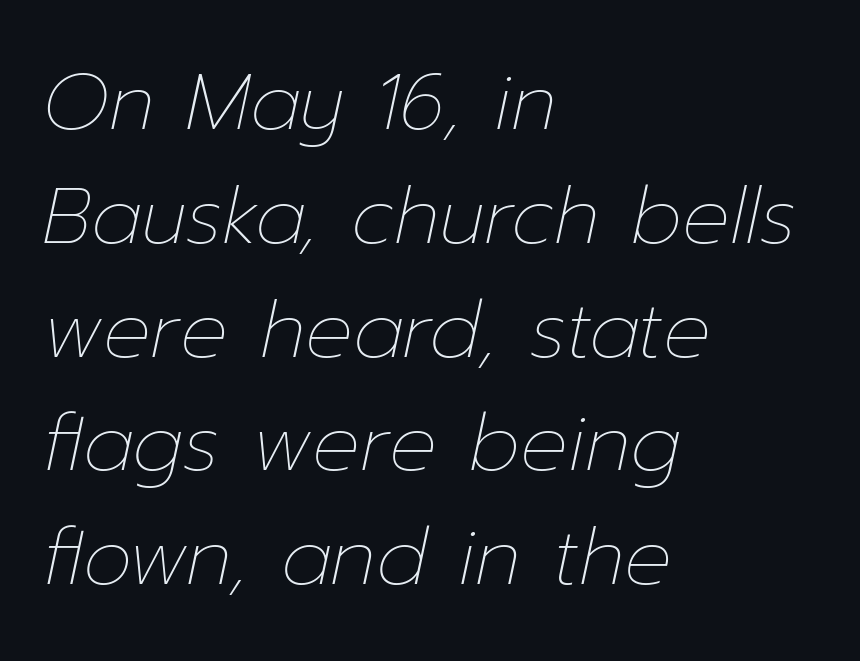
No chunkiness to these letters — they're not bold. Clear beneath every line of the passage. When letters slant like this, we call the style italic. This sample keeps an unexceptional amount of space between lines.
